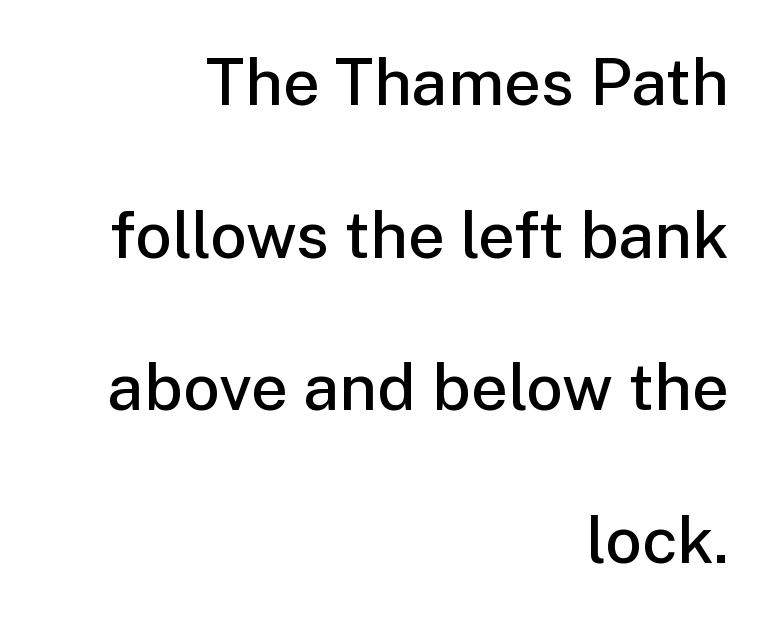
The zone under the glyphs is completely vacant. Caption: standard tracking, unaltered. A typesetter would call this proportional, since set widths differ per character. Each new line begins a long way beneath the previous one. Notice how the passage keeps a crisp vertical edge on the right only.
